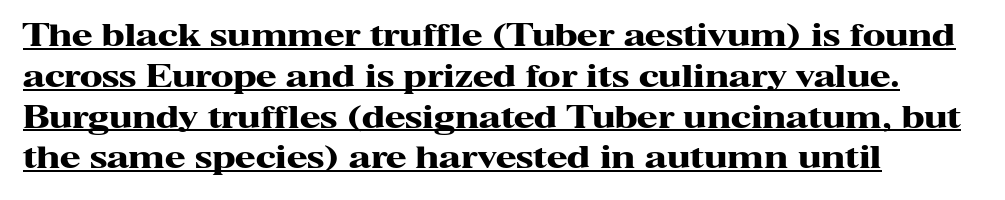
{"serif": "yes", "italic": "no", "bold": "yes", "weight": "heavy", "width": "wide", "stroke_contrast": "high", "x_height": "medium", "monospaced": "no", "underline": "yes", "align": "left", "line_spacing": "normal", "line_spacing_ratio": 1.36, "letter_spacing": "normal", "letter_spacing_em": 0.0, "glyph_px": 30}
